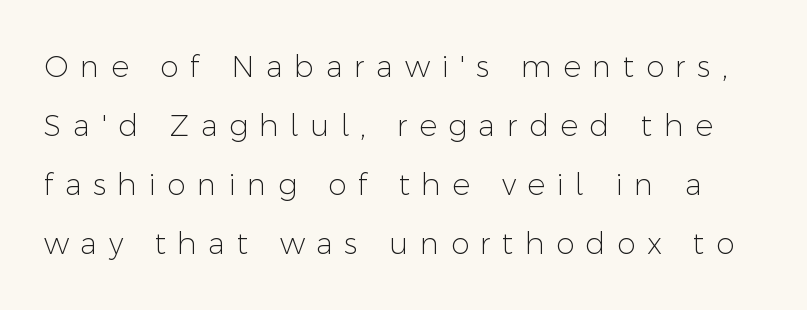
{"serif": "no", "italic": "no", "bold": "no", "weight": "light", "width": "normal", "stroke_contrast": "low", "x_height": "medium", "monospaced": "no", "underline": "no", "line_spacing": "loose", "line_spacing_ratio": 1.97, "letter_spacing": "wide", "letter_spacing_em": 0.38, "glyph_px": 30}
